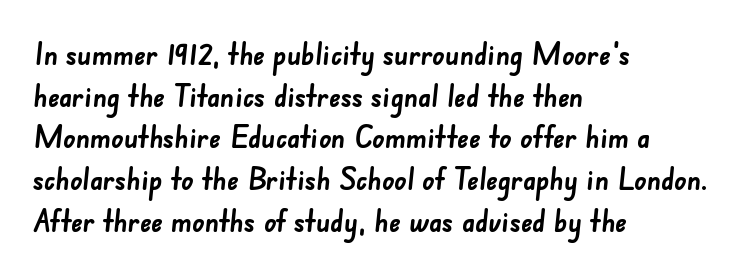
The space directly below the letters is spotless. Students, note that the glyphs here touch the page at normal intervals. Weight: bold. Varying glyph widths throughout — classic text-font behaviour. The characters display no serif detailing; their extremities are plain. The lines sit at an ordinary, default distance from one another.
